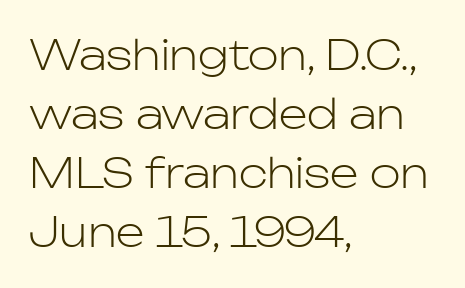
The image shows 41 px light sans-serif type, upright; set left-aligned, normal line spacing (1.44x), normal letter spacing, not underlined; low stroke contrast and a medium x-height.
